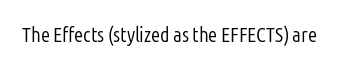
Q: Is the text bold? A: No.
Q: Is the text italic (slanted)? A: No, it is upright.
Q: Is the text underlined? A: No.
Q: Is the spacing between letters normal or unusually wide? A: Normal.
